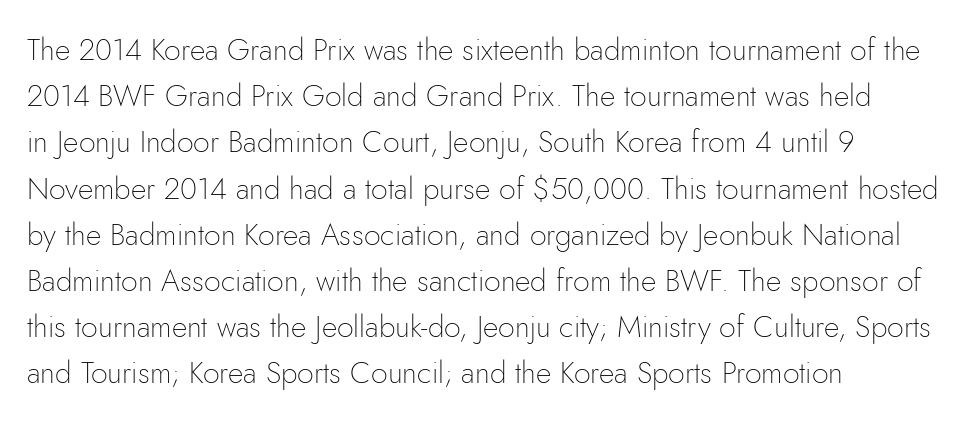
The strokes are not fattened; the text isn't bold. Proportional: the letters do not fall into vertical columns. Designer's note — italics off, roman on. To sum up the face: it is a sans, with no serifs.
